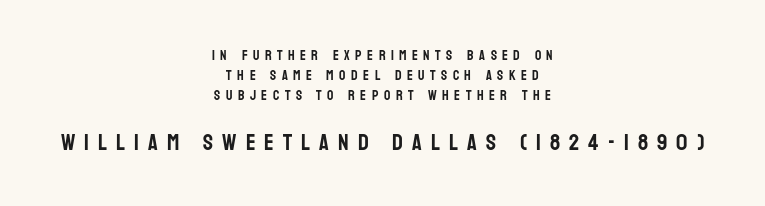
Q: Is the text italic (slanted)? A: No, it is upright.
Q: Is the text underlined? A: No.
Q: How is the paragraph aligned? A: Centered.
Q: Is the spacing between letters normal or unusually wide? A: Unusually wide.
Q: Is the spacing between lines tight, normal or loose? A: Normal.
Q: Which block of text is set in a larger size, the first (top) or the second (bottom)? A: The second (bottom) one.
